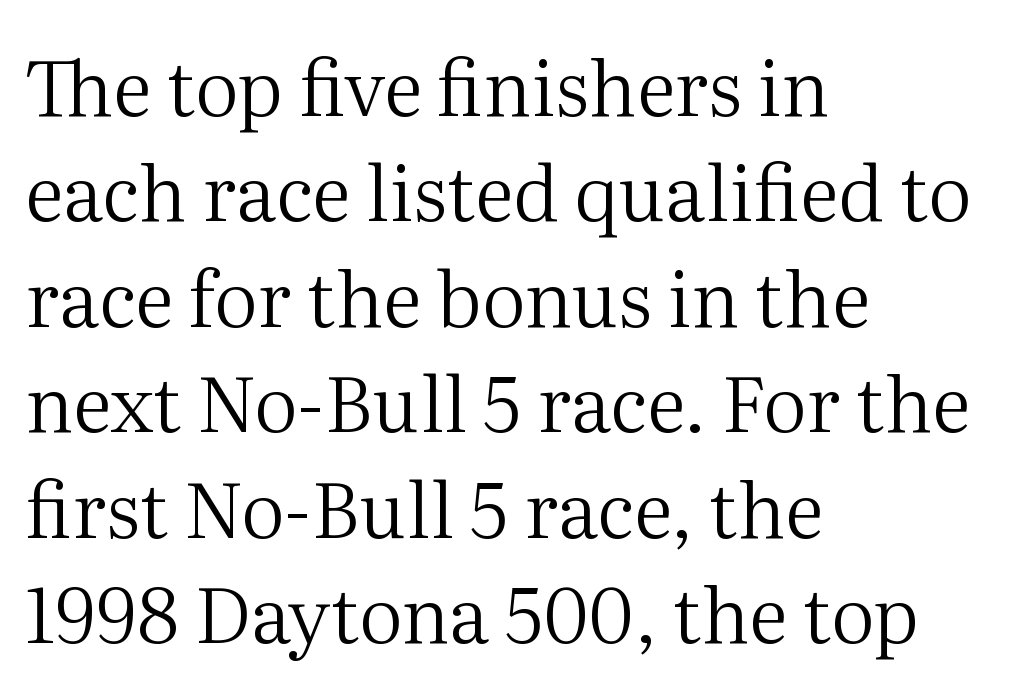
The image shows 77 px regular-weight serif type, upright; set left-aligned, normal line spacing (1.37x), normal letter spacing, not underlined; medium stroke contrast and a medium x-height.
